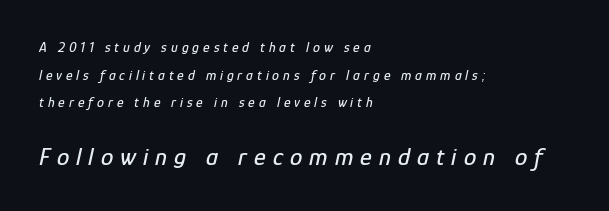
Q: Is the text italic (slanted)? A: Yes, it leans right by about 12 degrees.
Q: Is the text underlined? A: No.
Q: How is the paragraph aligned? A: Left-aligned.
Q: Is the spacing between letters normal or unusually wide? A: Unusually wide.
Q: Is the spacing between lines tight, normal or loose? A: Loose.
Q: Which block of text is set in a larger size, the first (top) or the second (bottom)? A: The second (bottom) one.
